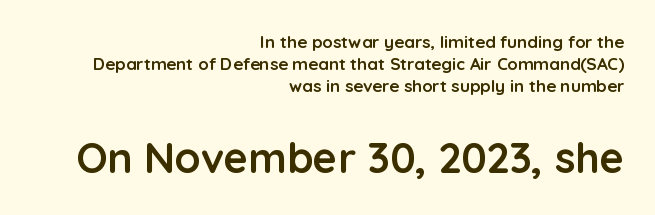
Letters rest on an invisible, unmarked baseline. Typesetter's note: full bold, strokes at maximum text heaviness. Nothing unusual about the tracking: characters are spaced as the font intends. Evenly set lines give the paragraph a standard silhouette. The rendering shows plain stroke endings on the letterforms — a sans-serif design. Looks like regular typesetting: each glyph gets only the width it needs.
